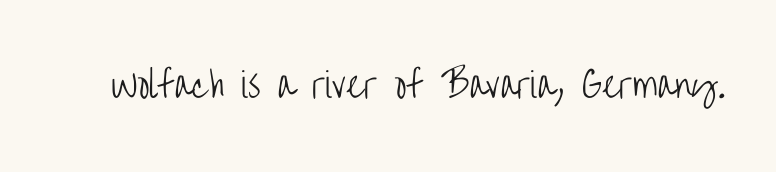
The image shows 34 px light, condensed sans-serif type, upright; set normal letter spacing, not underlined; low stroke contrast and a large x-height.
